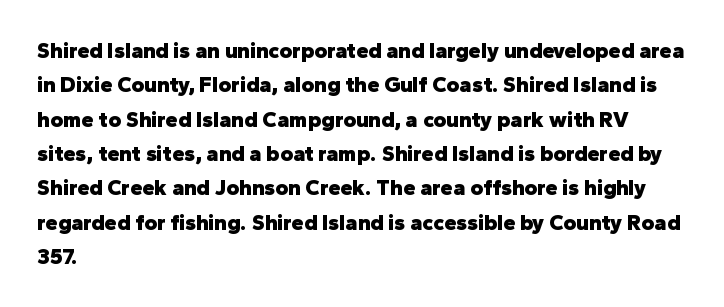
Upright lettering throughout. Just letters on the line, the space beneath them empty. The vertical gap from one line to the next is medium. Strong, thick strokes mark this as bold type. Short and long lines alike share a common starting point at left.
